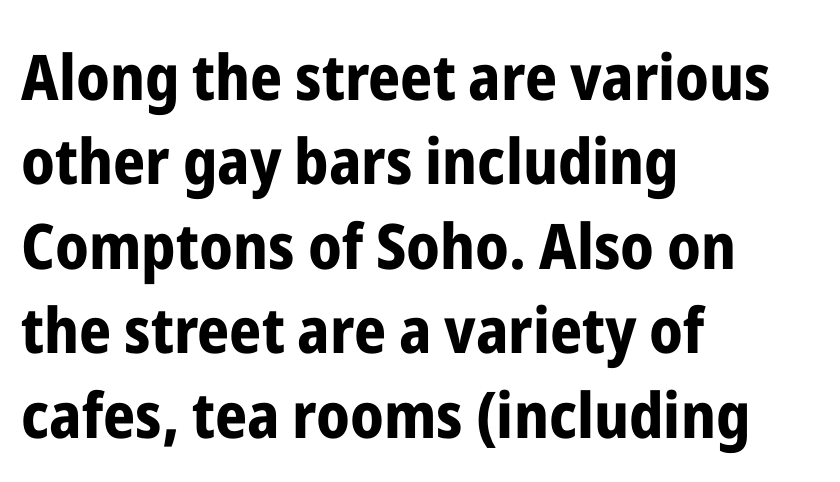
These lines are rendered in a variable-pitch font. Characters follow at the spacing the type designer built in. Plain, unruled lines of type. Serif or sans? Sans — the stroke terminals are bare. Students, observe: this is what conventionally led text looks like.
